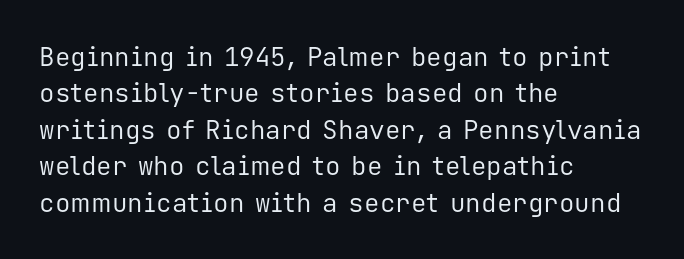
The image shows 26 px text type, upright; set left-aligned, normal line spacing (1.4x), normal letter spacing, not underlined.
